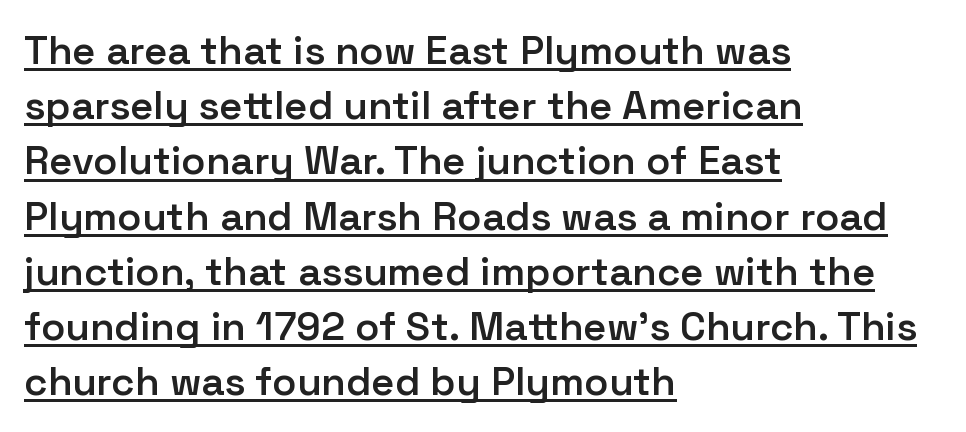
Q: Is the text bold? A: Semi-bold.
Q: Is the text italic (slanted)? A: No, it is upright.
Q: Is the typeface a serif or a sans-serif typeface? A: Sans-serif.
Q: Is the text underlined? A: Yes.
Q: How is the paragraph aligned? A: Left-aligned.
Q: Is the spacing between letters normal or unusually wide? A: Normal.
Q: Is the spacing between lines tight, normal or loose? A: Normal.
Q: Width (condensed, normal, or wide)? A: Normal.
Q: Stroke contrast? A: Low.
Q: x-height? A: Medium.
Q: Monospaced? A: No.
